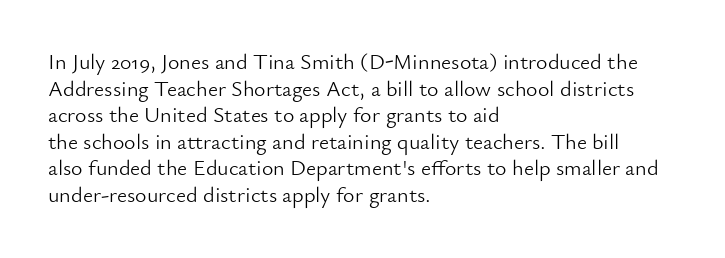
The image shows 22 px text type, upright; set left-aligned, line spacing 1.21x, normal letter spacing, not underlined.
